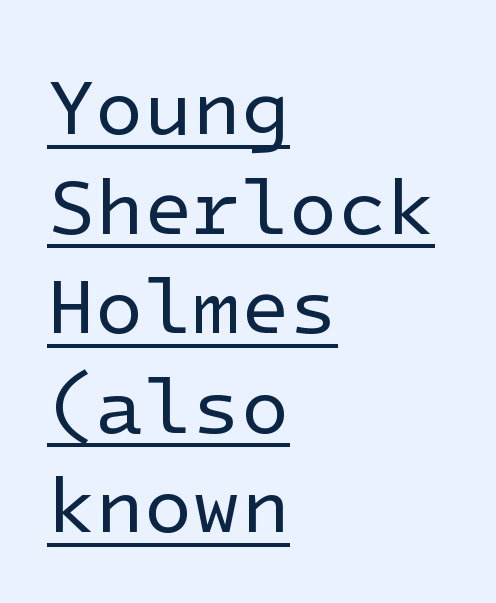
{"serif": "no", "italic": "no", "bold": "no", "weight": "regular", "width": "normal", "stroke_contrast": "low", "x_height": "medium", "underline": "yes", "align": "left", "line_spacing": "normal", "line_spacing_ratio": 1.26, "letter_spacing": "normal", "letter_spacing_em": 0.0, "glyph_px": 79}
